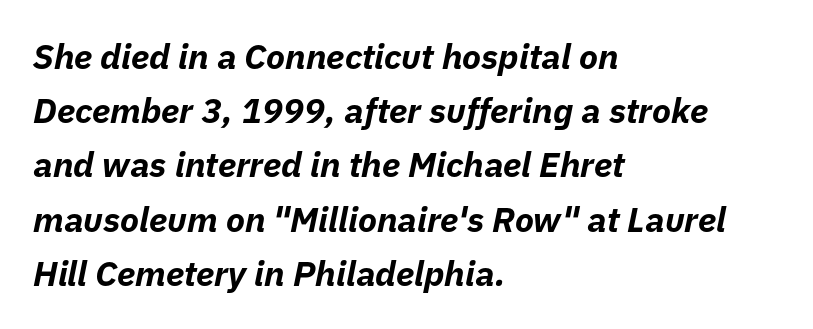
Q: Is the text bold? A: Yes.
Q: Is the text italic (slanted)? A: Yes, it leans right by about 11 degrees.
Q: Is the text underlined? A: No.
Q: How is the paragraph aligned? A: Left-aligned.
Q: Is the spacing between letters normal or unusually wide? A: Normal.
Q: Is the spacing between lines tight, normal or loose? A: Normal.
Q: Width (condensed, normal, or wide)? A: Normal.
Q: Stroke contrast? A: Low.
Q: x-height? A: Medium.
Q: Monospaced? A: No.
